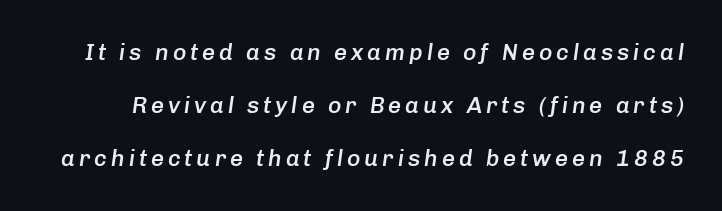
Q: Is the text bold? A: Semi-bold.
Q: Is the text italic (slanted)? A: Yes, it leans right by about 8 degrees.
Q: Is the text underlined? A: No.
Q: Is the spacing between lines tight, normal or loose? A: Loose.
